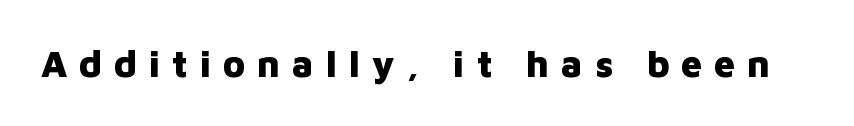
The image shows 37 px heavy sans-serif type, upright; set unusually wide letter spacing (+0.32 em), not underlined; low stroke contrast and a medium x-height.
